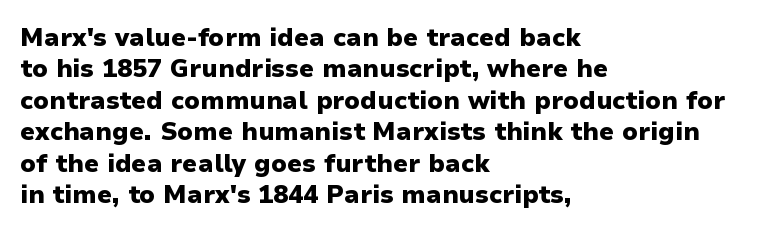
The image shows 25 px bold type, upright; set left-aligned, normal line spacing (1.26x), normal letter spacing, not underlined.
